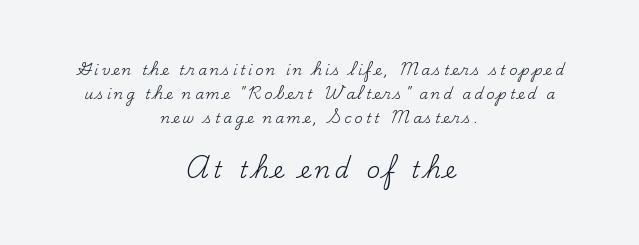
Q: Is the text bold? A: No.
Q: Is the text italic (slanted)? A: Yes.
Q: Is the text underlined? A: No.
Q: How is the paragraph aligned? A: Centered.
Q: Is the spacing between letters normal or unusually wide? A: Unusually wide.
Q: Is the spacing between lines tight, normal or loose? A: Normal.
Q: Which block of text is set in a larger size, the first (top) or the second (bottom)? A: The second (bottom) one.
